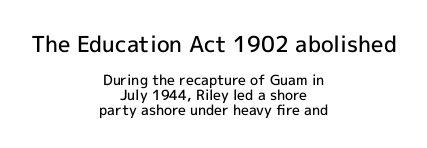
Q: Is the text bold? A: Semi-bold.
Q: Is the text italic (slanted)? A: No, it is upright.
Q: Is the text underlined? A: No.
Q: How is the paragraph aligned? A: Centered.
Q: Is the spacing between letters normal or unusually wide? A: Normal.
Q: Is the spacing between lines tight, normal or loose? A: Tight.
Q: Which block of text is set in a larger size, the first (top) or the second (bottom)? A: The first (top) one.
